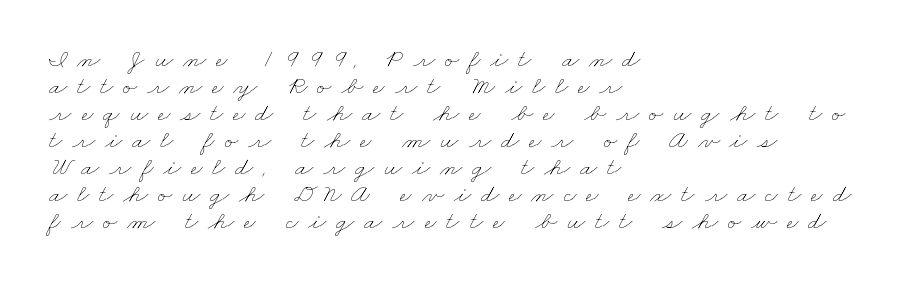
{"bold": "no", "underline": "no", "align": "left", "line_spacing": "tight", "line_spacing_ratio": 1.04, "letter_spacing": "wide", "letter_spacing_em": 0.38, "glyph_px": 26}
